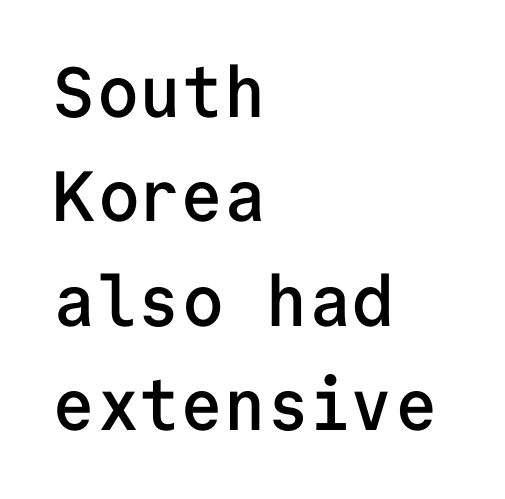
The image shows 71 px semibold sans-serif type, upright, monospaced; set left-aligned, normal line spacing (1.47x), normal letter spacing, not underlined; low stroke contrast and a medium x-height.
